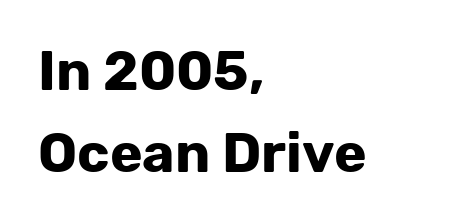
The image shows 55 px bold sans-serif type, upright; set left-aligned, normal line spacing (1.49x), normal letter spacing, not underlined; low stroke contrast and a medium x-height.
